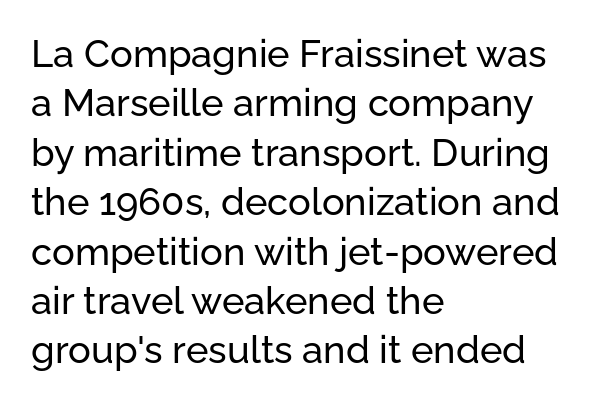
{"serif": "no", "italic": "no", "width": "normal", "stroke_contrast": "low", "x_height": "medium", "monospaced": "no", "underline": "no", "align": "left", "line_spacing": "normal", "line_spacing_ratio": 1.3, "letter_spacing": "normal", "letter_spacing_em": 0.0, "glyph_px": 38}
